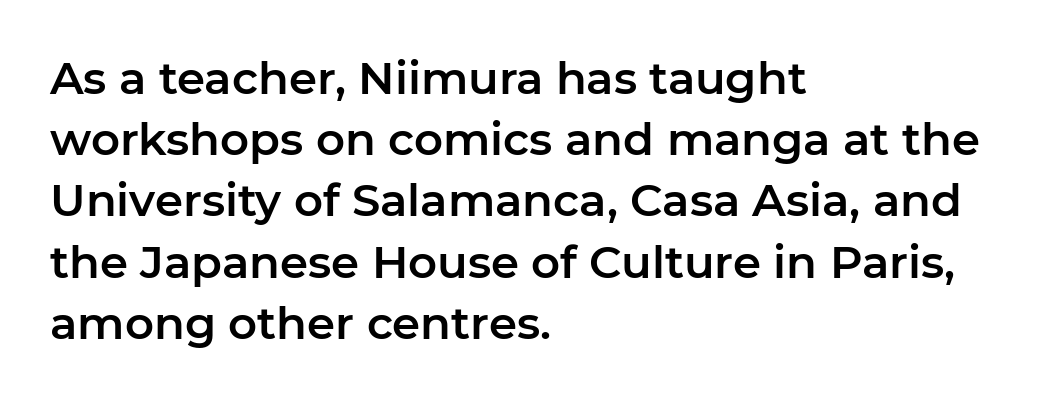
Q: Is the text italic (slanted)? A: No, it is upright.
Q: Is the typeface a serif or a sans-serif typeface? A: Sans-serif.
Q: Is the text underlined? A: No.
Q: How is the paragraph aligned? A: Left-aligned.
Q: Is the spacing between letters normal or unusually wide? A: Normal.
Q: Is the spacing between lines tight, normal or loose? A: Normal.
Q: Width (condensed, normal, or wide)? A: Normal.
Q: Stroke contrast? A: Low.
Q: x-height? A: Medium.
Q: Monospaced? A: No.
